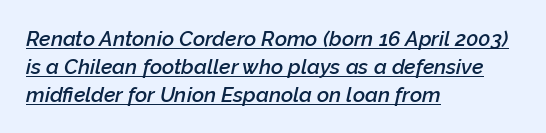
Weight check: semibold — heavier than regular, not quite bold. Reading down the column, the eye jumps a familiar distance to each next line. Horizontal alignment here is leftward, the default for most running prose. Designer's note — italics engaged. No extra tracking has been applied to these lines.
